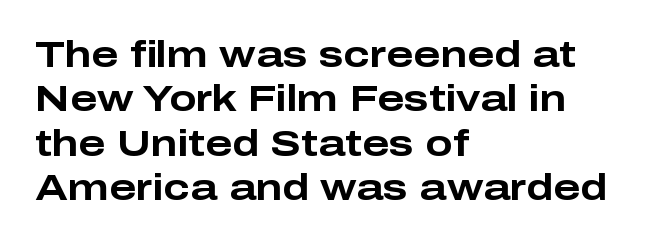
{"serif": "no", "italic": "no", "bold": "yes", "weight": "bold", "width": "wide", "stroke_contrast": "low", "x_height": "medium", "monospaced": "no", "underline": "no", "align": "left", "line_spacing_ratio": 1.23, "letter_spacing": "normal", "letter_spacing_em": 0.0, "glyph_px": 36}
